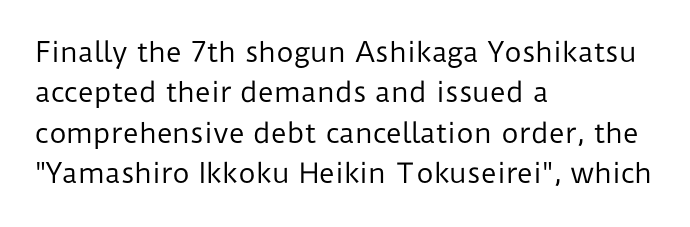
The passage shown stacks its lines at a standard gap. Students, note that the glyphs here touch the page at normal intervals. This reads as an unemphasized weight, regular at the heaviest. Typeset ragged right — the left edge is the straight one. No italicization has been applied; the sample stays upright.
